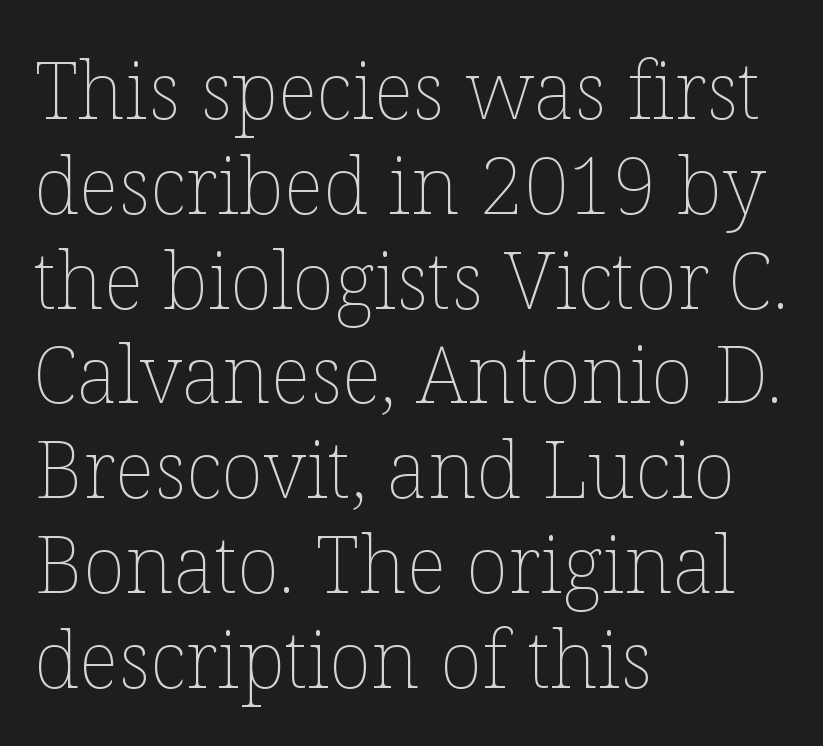
Each letter keeps its own natural width here, so spacing adapts to shape. Do the letters lean? They stand straight. Plain, unruled lines of type. Each line starts at the same left margin while the right side varies. These glyphs show unthickened strokes, regular width or finer.
